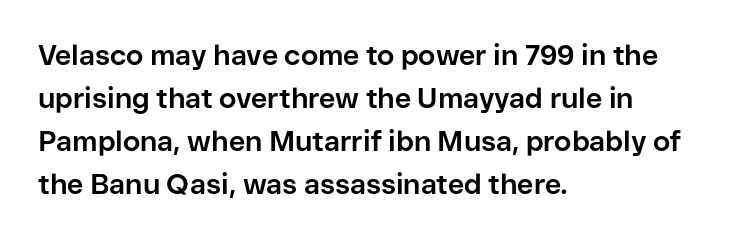
Q: Is the text bold? A: Yes.
Q: Is the text italic (slanted)? A: No, it is upright.
Q: Is the typeface a serif or a sans-serif typeface? A: Sans-serif.
Q: Is the text underlined? A: No.
Q: How is the paragraph aligned? A: Left-aligned.
Q: Is the spacing between letters normal or unusually wide? A: Normal.
Q: Is the spacing between lines tight, normal or loose? A: Normal.
Q: Width (condensed, normal, or wide)? A: Normal.
Q: Stroke contrast? A: Low.
Q: x-height? A: Medium.
Q: Monospaced? A: No.
